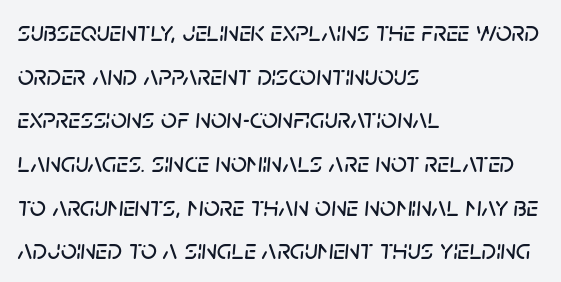
The image shows 28 px text type, italic (leaning right); set left-aligned, normal line spacing (1.56x), normal letter spacing, not underlined; low stroke contrast and a large x-height.
